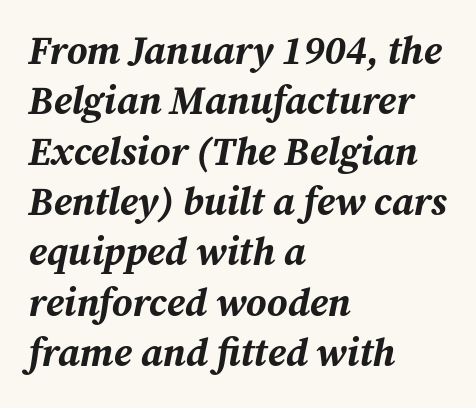
The setting favours the left margin, as ordinary paragraphs usually do. Students, note that the glyphs here touch the page at normal intervals. The rendering uses a moderate line-height, typical for paragraphs. The strokes are fattened all the way to bold.
